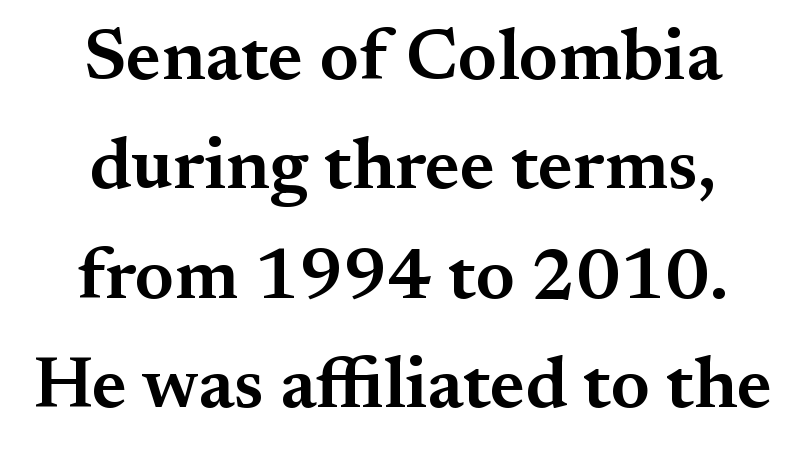
Each letter keeps its own natural width here, so spacing adapts to shape. The text was rendered using a seriffed face with decorative stroke endings. Ordinary non-slanted type is in use. Just letters on the line, the space beneath them empty.
